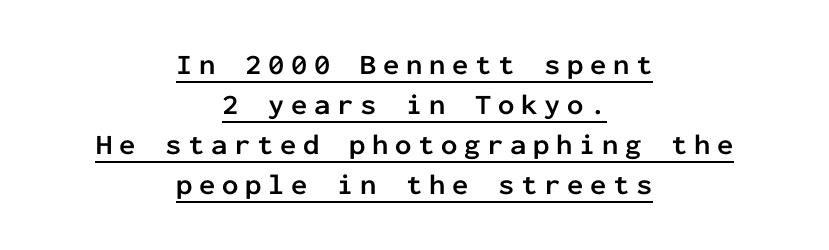
{"serif": "no", "italic": "no", "bold": "yes", "weight": "semibold", "width": "normal", "stroke_contrast": "low", "x_height": "medium", "monospaced": "yes", "underline": "yes", "align": "center", "line_spacing": "normal", "line_spacing_ratio": 1.38, "letter_spacing": "wide", "letter_spacing_em": 0.23, "glyph_px": 29}
